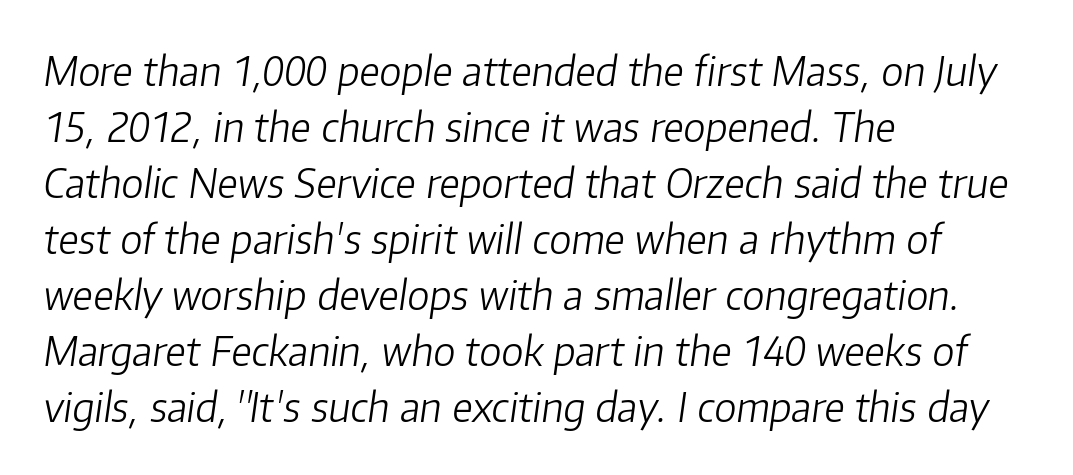
{"italic": "yes", "lean": "right", "slant_degrees": 8, "bold": "no", "weight": "light", "width": "normal", "stroke_contrast": "low", "x_height": "medium", "monospaced": "no", "underline": "no", "align": "left", "line_spacing": "normal", "line_spacing_ratio": 1.4, "letter_spacing": "normal", "letter_spacing_em": 0.0, "glyph_px": 40}
